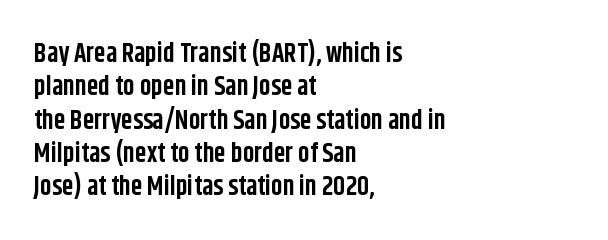
{"italic": "no", "bold": "yes", "underline": "no", "align": "left", "line_spacing": "normal", "line_spacing_ratio": 1.28, "letter_spacing": "normal", "letter_spacing_em": 0.0, "glyph_px": 26}
